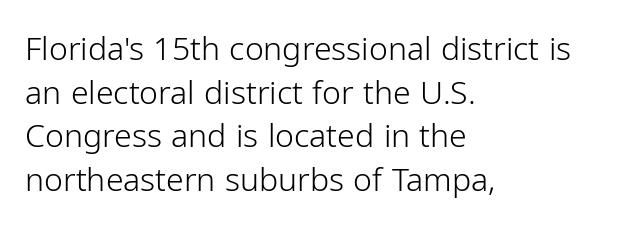
Looks like regular typesetting: each glyph gets only the width it needs. The lines in this sample share a left origin and differ only in where they stop. Is there much room between lines? A standard amount, neither cramped nor airy. Descender tails drop into unmarked territory. Nothing heavy about these letters — not bold at all.
